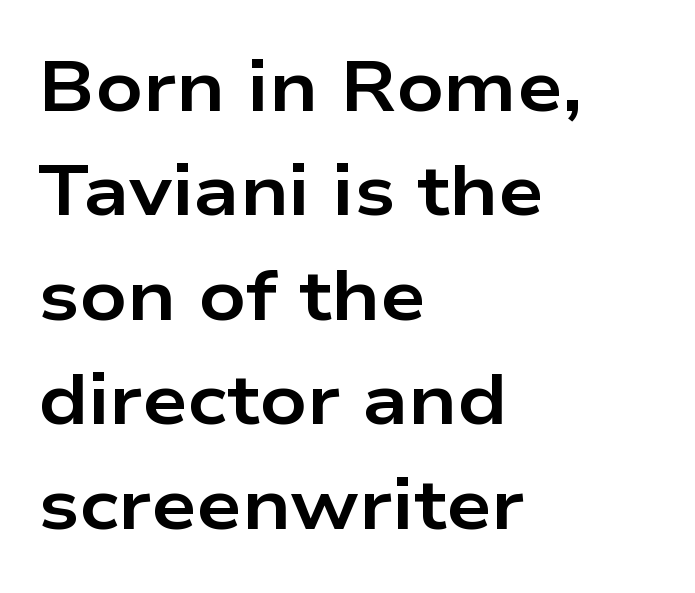
Q: Is the text bold? A: Yes.
Q: Is the text italic (slanted)? A: No, it is upright.
Q: Is the typeface a serif or a sans-serif typeface? A: Sans-serif.
Q: Is the text underlined? A: No.
Q: How is the paragraph aligned? A: Left-aligned.
Q: Is the spacing between letters normal or unusually wide? A: Normal.
Q: Is the spacing between lines tight, normal or loose? A: Normal.
Q: Width (condensed, normal, or wide)? A: Wide.
Q: Stroke contrast? A: Low.
Q: x-height? A: Medium.
Q: Monospaced? A: No.
